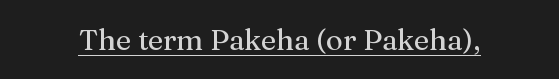
In terms of posture, this sample is upright. Compared with typical body copy, the letter spacing here is the same. Decoration check: the copy is underlined. Spacing verdict: proportional, widths tailored to each character. Look at the bottom of the vertical strokes: they flare into serifs here.
